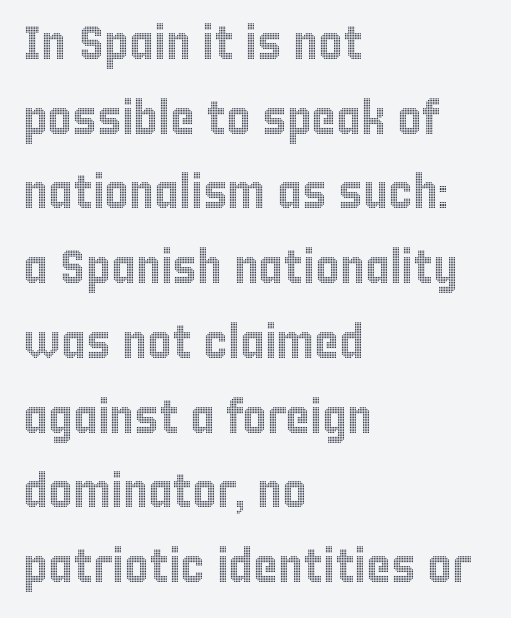
Casual observation: everything's shoved over to the left. The line texture is even and compact thanks to regular tracking. Compared with typical paragraphs, the rows here are spaced about the same. These lines were composed using upright roman letters. The rendering uses natural spacing where letterforms have individual widths.
